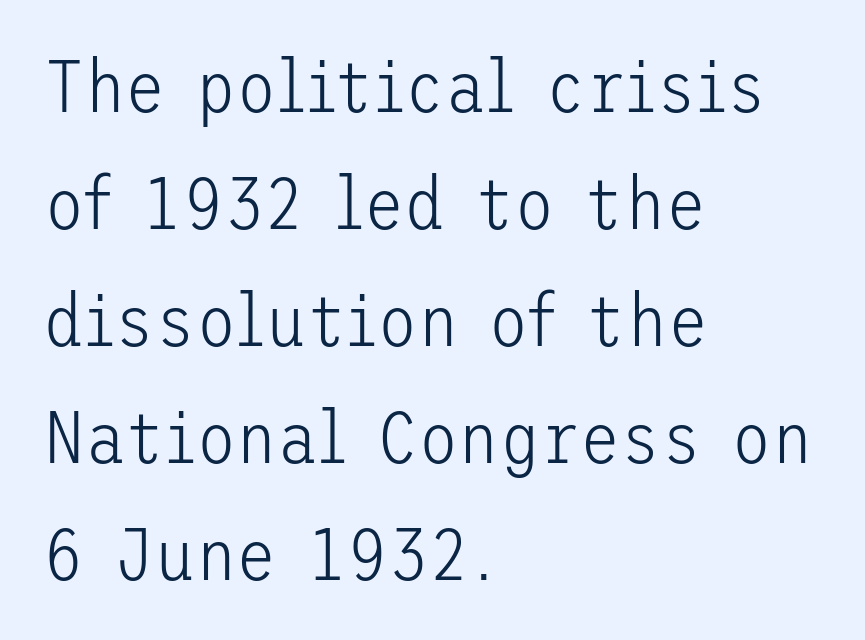
Q: Is the text bold? A: No.
Q: Is the text italic (slanted)? A: No, it is upright.
Q: Is the typeface a serif or a sans-serif typeface? A: Sans-serif.
Q: Is the text underlined? A: No.
Q: How is the paragraph aligned? A: Left-aligned.
Q: Is the spacing between letters normal or unusually wide? A: Normal.
Q: Is the spacing between lines tight, normal or loose? A: Normal.
Q: Width (condensed, normal, or wide)? A: Normal.
Q: Stroke contrast? A: Low.
Q: x-height? A: Medium.
